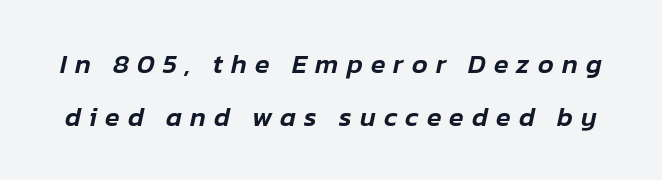
Q: Is the text italic (slanted)? A: Yes, it leans right by about 12 degrees.
Q: Is the text underlined? A: No.
Q: Is the spacing between letters normal or unusually wide? A: Unusually wide.
Q: Is the spacing between lines tight, normal or loose? A: Loose.
